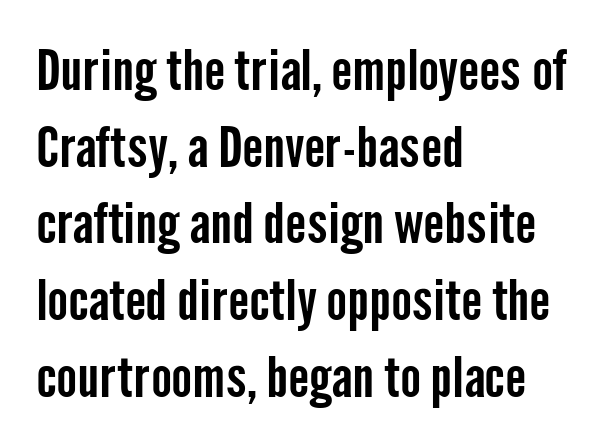
Left-aligned paragraph, ragged on the right. Here the designer chose a conventional face with non-uniform glyph widths. The letters stand straight up with perfectly vertical stems. Successive baselines arrive at the customary interval. No extra tracking has been applied to these lines.
